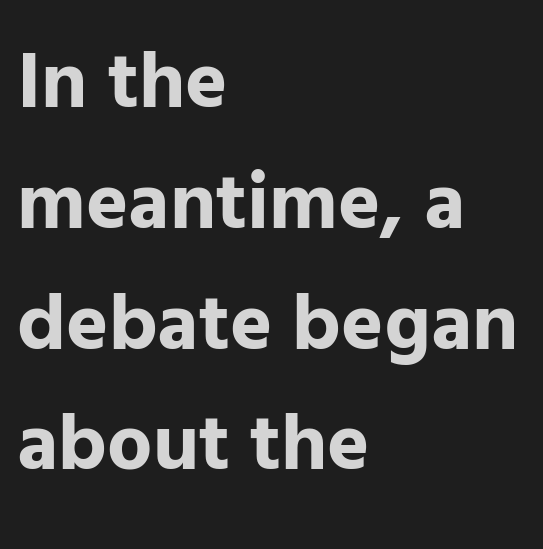
Q: Is the text bold? A: Yes.
Q: Is the text italic (slanted)? A: No, it is upright.
Q: Is the typeface a serif or a sans-serif typeface? A: Sans-serif.
Q: Is the text underlined? A: No.
Q: How is the paragraph aligned? A: Left-aligned.
Q: Is the spacing between letters normal or unusually wide? A: Normal.
Q: Is the spacing between lines tight, normal or loose? A: Normal.
Q: Width (condensed, normal, or wide)? A: Normal.
Q: Stroke contrast? A: Low.
Q: x-height? A: Medium.
Q: Monospaced? A: No.
